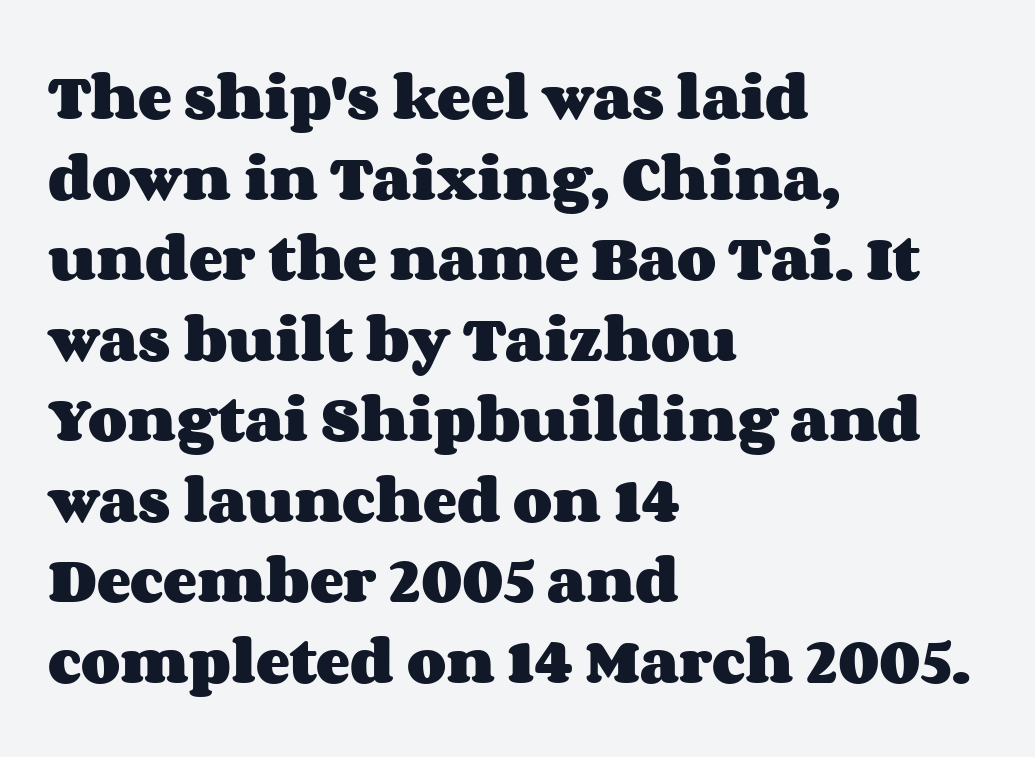
Each row of text sits above clean, open space. Reading down the column, the eye jumps a familiar distance to each next line. The type sits square on the baseline with zero lean. Here the designer chose a conventional face with non-uniform glyph widths. Honestly, the letter spacing is just normal — you wouldn't notice it. Reading down the block, your eye returns to a fixed left position each line.
